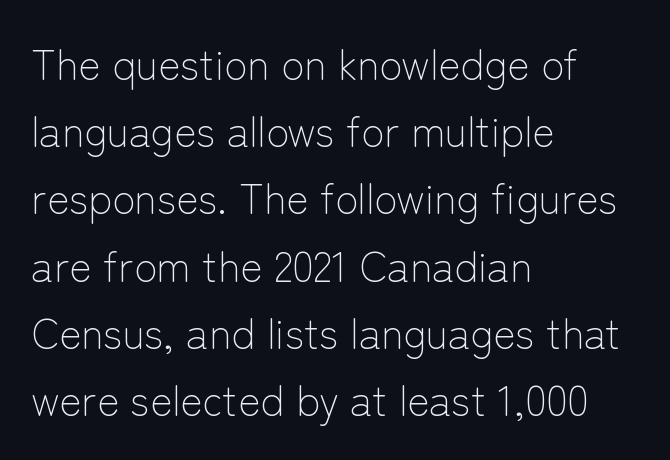
{"serif": "no", "italic": "no", "bold": "no", "weight": "light", "width": "normal", "stroke_contrast": "low", "x_height": "medium", "monospaced": "no", "underline": "no", "align": "left", "line_spacing": "normal", "line_spacing_ratio": 1.6, "letter_spacing": "normal", "letter_spacing_em": 0.0, "glyph_px": 42}
